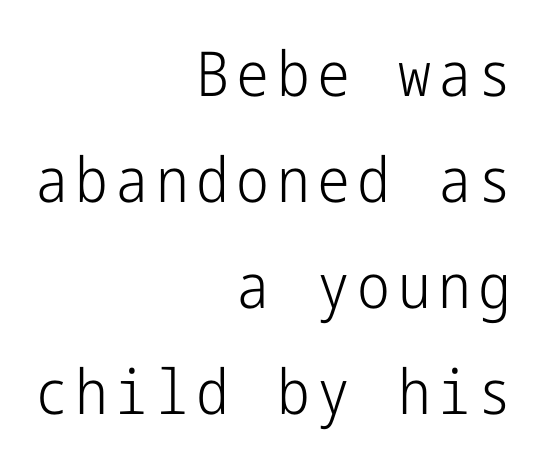
The image shows 62 px light, condensed sans-serif type, upright; set right-aligned, line spacing 1.71x, not underlined; low stroke contrast and a medium x-height.
